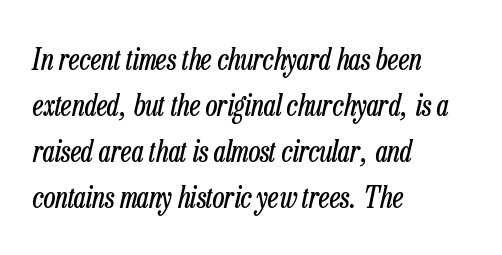
The image shows 29 px regular-weight, condensed type, italic (leaning right); set left-aligned, normal line spacing (1.59x), normal letter spacing, not underlined; low stroke contrast and a medium x-height.
